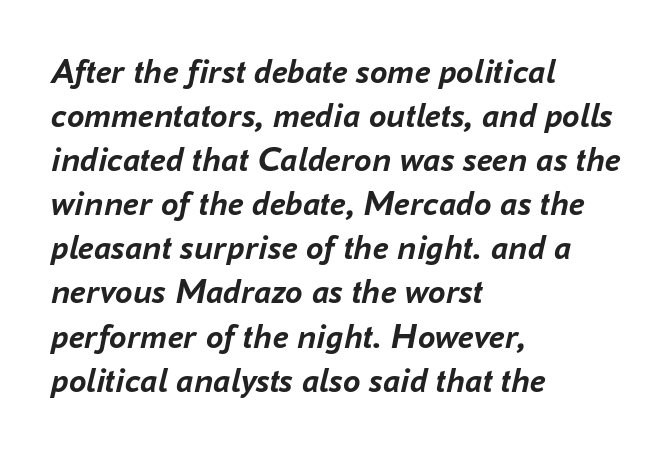
Q: Is the text bold? A: Yes.
Q: Is the text italic (slanted)? A: Yes, it leans right by about 16 degrees.
Q: Is the text underlined? A: No.
Q: How is the paragraph aligned? A: Left-aligned.
Q: Is the spacing between letters normal or unusually wide? A: Normal.
Q: Is the spacing between lines tight, normal or loose? A: Normal.
Q: Width (condensed, normal, or wide)? A: Normal.
Q: Stroke contrast? A: Low.
Q: x-height? A: Medium.
Q: Monospaced? A: No.
